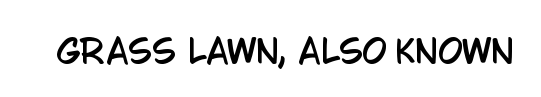
{"serif": "no", "italic": "no", "width": "condensed", "stroke_contrast": "low", "x_height": "large", "monospaced": "no", "underline": "no", "letter_spacing": "normal", "letter_spacing_em": 0.0, "glyph_px": 32}
